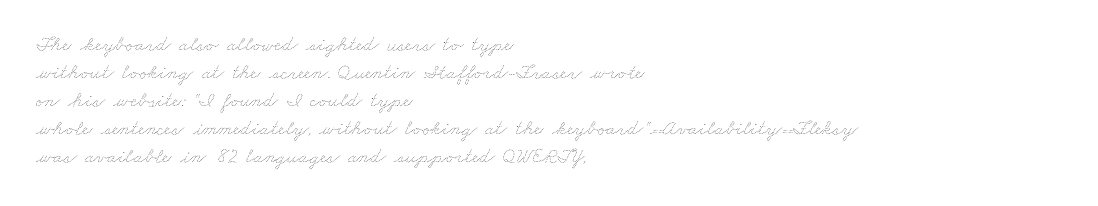
Q: Is the text bold? A: No.
Q: Is the text underlined? A: No.
Q: How is the paragraph aligned? A: Left-aligned.
Q: Is the spacing between letters normal or unusually wide? A: Normal.
Q: Is the spacing between lines tight, normal or loose? A: Normal.
